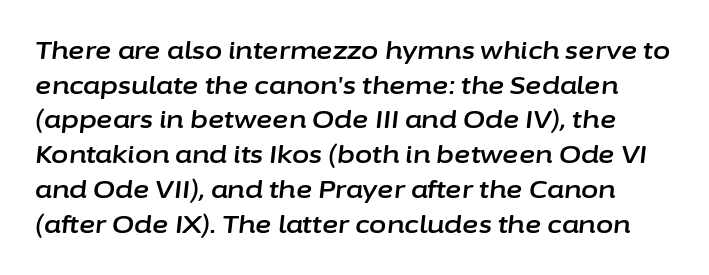
The image shows 25 px text type, italic (leaning right); set normal line spacing (1.39x), normal letter spacing, not underlined.
